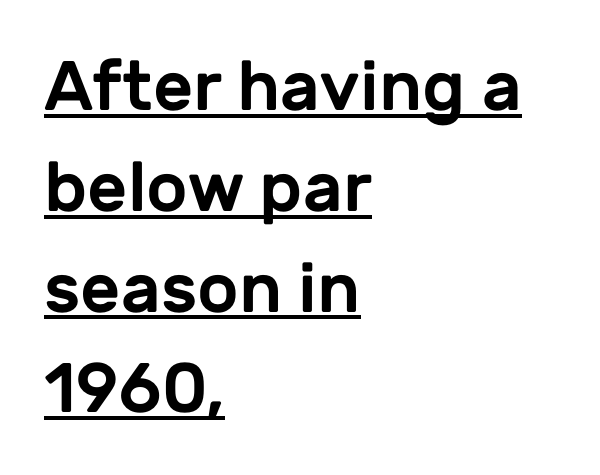
{"serif": "no", "italic": "no", "width": "normal", "stroke_contrast": "low", "x_height": "medium", "monospaced": "no", "underline": "yes", "align": "left", "line_spacing": "normal", "line_spacing_ratio": 1.44, "letter_spacing": "normal", "letter_spacing_em": 0.0, "glyph_px": 70}
